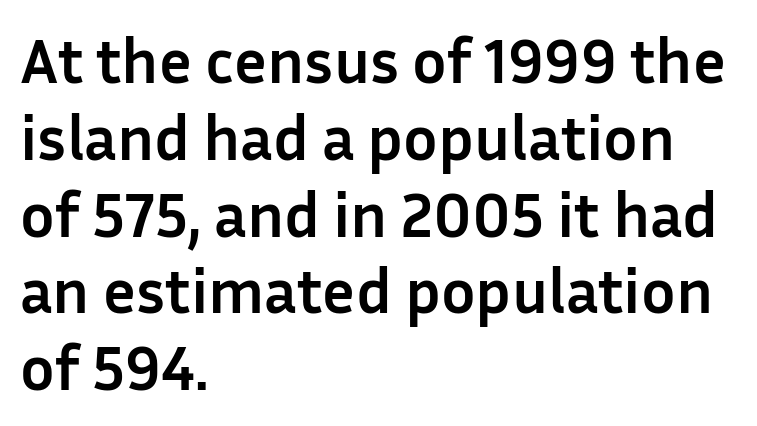
The image shows 64 px semibold sans-serif type, upright; set left-aligned, line spacing 1.2x, normal letter spacing, not underlined; low stroke contrast and a medium x-height.
